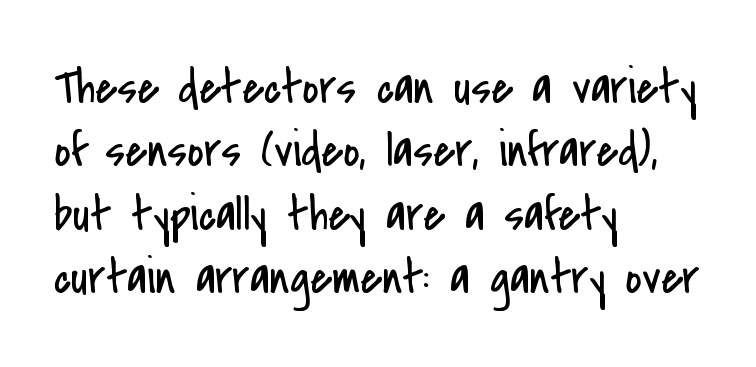
The image shows 50 px regular-weight, condensed sans-serif type, upright; set left-aligned, normal line spacing (1.27x), normal letter spacing, not underlined; low stroke contrast and a small x-height.
